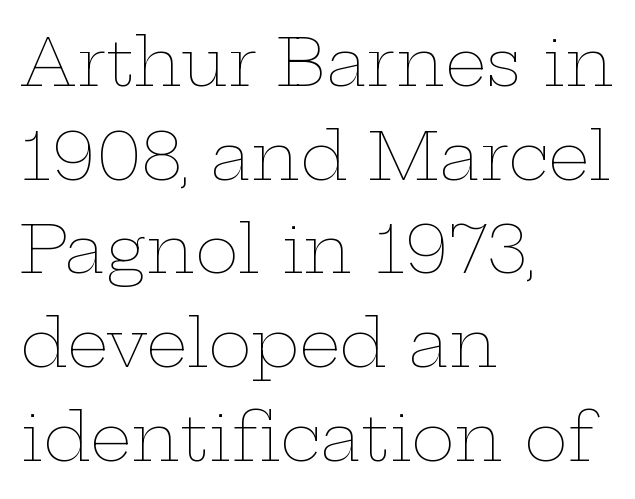
Q: Is the text bold? A: No.
Q: Is the text italic (slanted)? A: No, it is upright.
Q: Is the text underlined? A: No.
Q: How is the paragraph aligned? A: Left-aligned.
Q: Is the spacing between letters normal or unusually wide? A: Normal.
Q: Is the spacing between lines tight, normal or loose? A: Normal.
Q: Width (condensed, normal, or wide)? A: Wide.
Q: Stroke contrast? A: Low.
Q: x-height? A: Medium.
Q: Monospaced? A: No.
